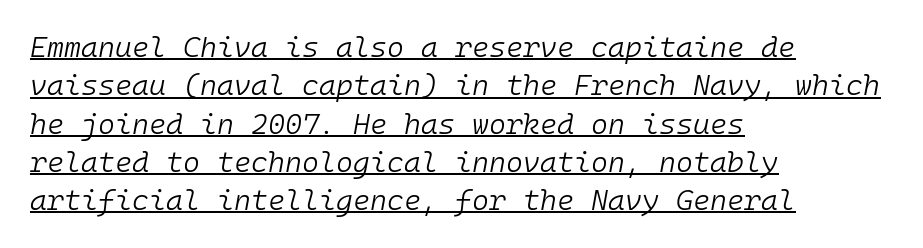
{"italic": "yes", "lean": "right", "slant_degrees": 10, "bold": "no", "weight": "light", "width": "normal", "stroke_contrast": "low", "x_height": "medium", "monospaced": "yes", "underline": "yes", "align": "left", "line_spacing": "normal", "line_spacing_ratio": 1.32, "letter_spacing": "normal", "letter_spacing_em": 0.0, "glyph_px": 29}
